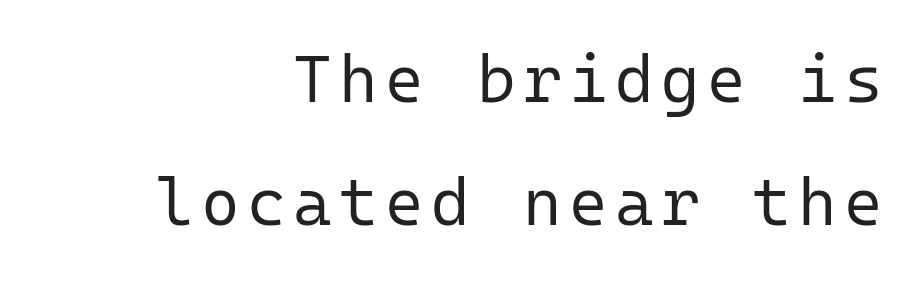
The image shows 66 px regular-weight sans-serif type, upright, monospaced; set right-aligned, line spacing 1.86x, not underlined; low stroke contrast and a medium x-height.
